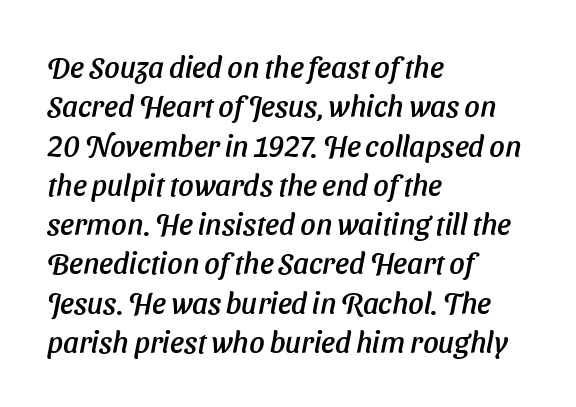
You could not count columns in this text — the font is proportionally spaced. Is the type slanted? Yes — the strokes lean at a clear angle. These lines stack with their left ends in a neat column. Nothing unusual about the tracking: characters are spaced as the font intends.
